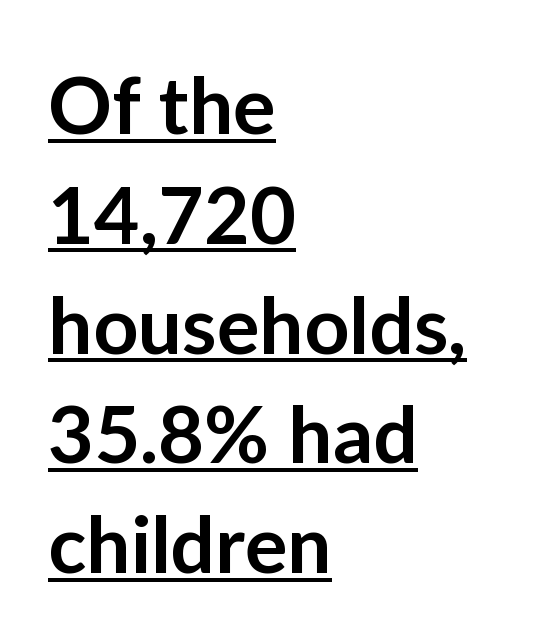
{"serif": "no", "italic": "no", "bold": "semi", "weight": "semibold", "width": "normal", "stroke_contrast": "low", "x_height": "medium", "monospaced": "no", "underline": "yes", "align": "left", "line_spacing": "normal", "line_spacing_ratio": 1.39, "letter_spacing": "normal", "letter_spacing_em": 0.0, "glyph_px": 79}
